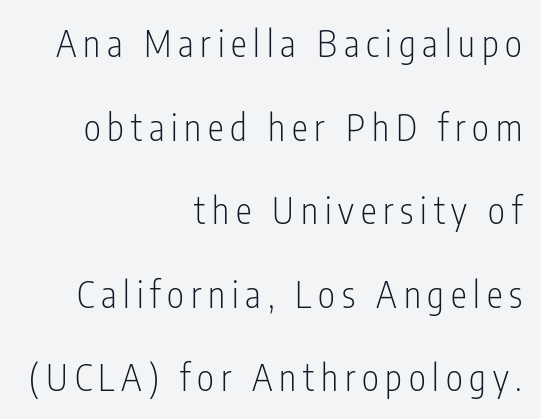
Q: Is the text bold? A: No.
Q: Is the text italic (slanted)? A: No, it is upright.
Q: Is the typeface a serif or a sans-serif typeface? A: Sans-serif.
Q: Is the text underlined? A: No.
Q: How is the paragraph aligned? A: Right-aligned.
Q: Is the spacing between lines tight, normal or loose? A: Loose.
Q: Width (condensed, normal, or wide)? A: Condensed.
Q: Stroke contrast? A: Low.
Q: x-height? A: Medium.
Q: Monospaced? A: No.
